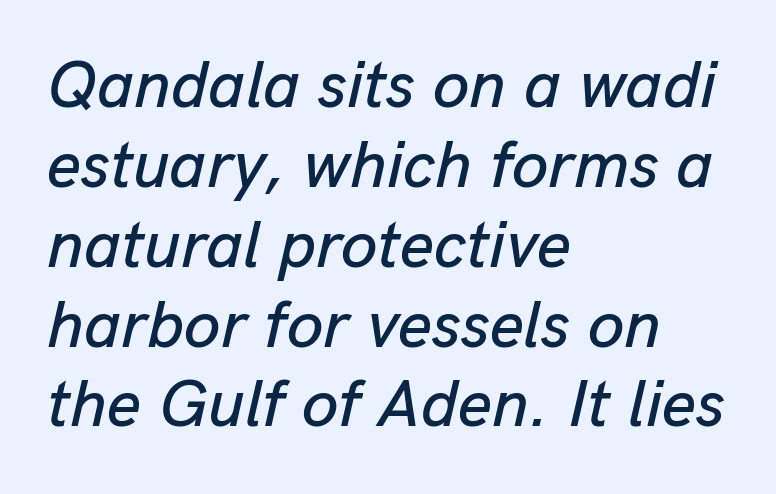
Proportional: the letters do not fall into vertical columns. Does the lettering tilt? It does — this is italic. Compared with typical body copy, the letter spacing here is the same. Descenders hang freely into open space.
